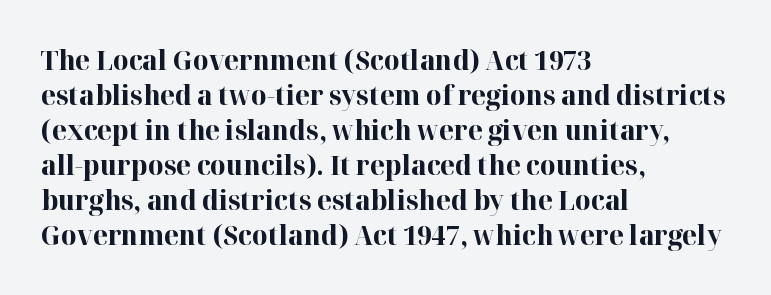
Q: Is the text bold? A: Yes.
Q: Is the text italic (slanted)? A: No, it is upright.
Q: Is the text underlined? A: No.
Q: How is the paragraph aligned? A: Left-aligned.
Q: Is the spacing between letters normal or unusually wide? A: Normal.
Q: Is the spacing between lines tight, normal or loose? A: Normal.
